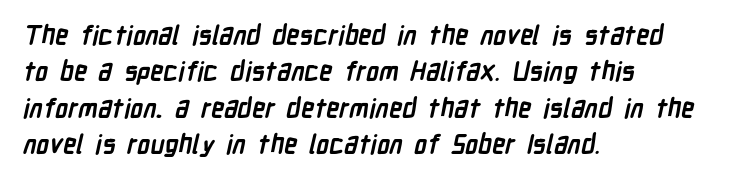
Q: Is the text bold? A: Yes.
Q: Is the text underlined? A: No.
Q: How is the paragraph aligned? A: Left-aligned.
Q: Is the spacing between letters normal or unusually wide? A: Normal.
Q: Is the spacing between lines tight, normal or loose? A: Normal.
